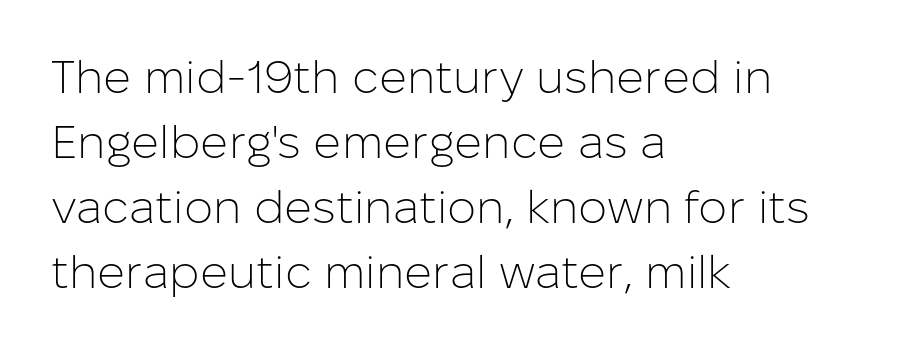
Q: Is the text bold? A: No.
Q: Is the text italic (slanted)? A: No, it is upright.
Q: Is the typeface a serif or a sans-serif typeface? A: Sans-serif.
Q: Is the text underlined? A: No.
Q: How is the paragraph aligned? A: Left-aligned.
Q: Is the spacing between letters normal or unusually wide? A: Normal.
Q: Is the spacing between lines tight, normal or loose? A: Normal.
Q: Width (condensed, normal, or wide)? A: Normal.
Q: Stroke contrast? A: Low.
Q: x-height? A: Medium.
Q: Monospaced? A: No.
